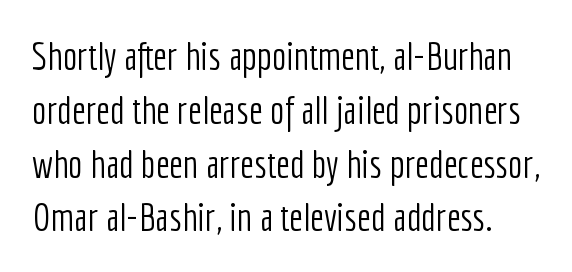
Q: Is the text bold? A: No.
Q: Is the text italic (slanted)? A: No, it is upright.
Q: Is the typeface a serif or a sans-serif typeface? A: Sans-serif.
Q: Is the text underlined? A: No.
Q: Is the spacing between letters normal or unusually wide? A: Normal.
Q: Is the spacing between lines tight, normal or loose? A: Normal.
Q: Width (condensed, normal, or wide)? A: Condensed.
Q: Stroke contrast? A: Low.
Q: x-height? A: Medium.
Q: Monospaced? A: No.
